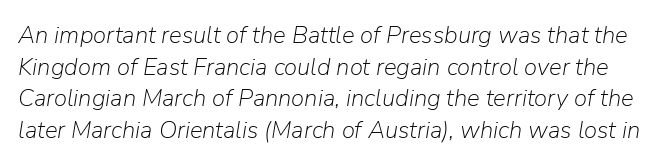
The rendering applies a slant to the glyphs. The weight would be labelled regular, book, light, or lighter still. The vertical gap from one line to the next is medium. Descenders are the only things crossing below the line.
